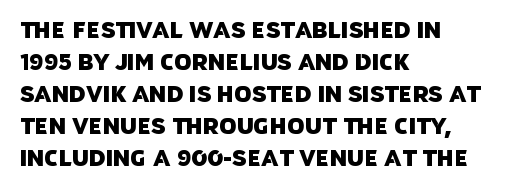
{"underline": "no", "align": "left", "line_spacing": "normal", "line_spacing_ratio": 1.46, "letter_spacing": "normal", "letter_spacing_em": 0.0, "glyph_px": 22}
